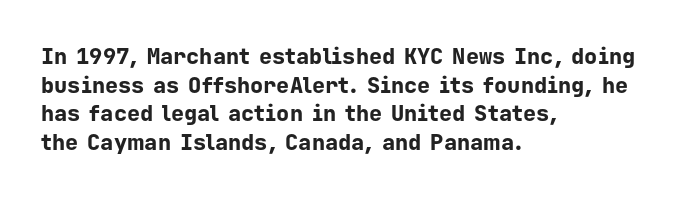
Teacher's note: observe the even left margin — that is flush-left alignment. You can tell it's not italic because the verticals are truly vertical. Words float on clear page, feet unadorned. The letterforms sit shoulder to shoulder at normal distance.
